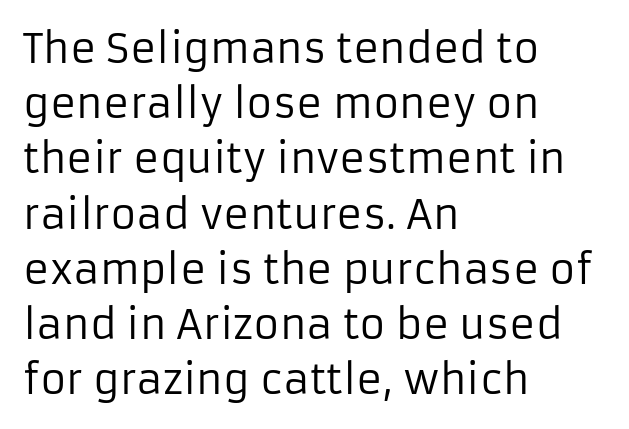
On a weight scale, this lands at 450 or below. Examine the stroke ends and you'll find no serifs. These lines are rendered in a variable-pitch font. Underline: absent.
